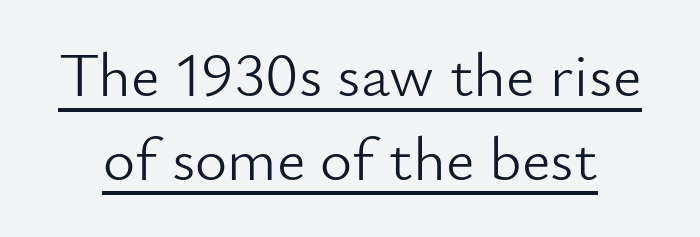
The rendering uses a moderate line-height, typical for paragraphs. Every character sits straight up, as roman type does. The weight tops out at a normal text grade. Character widths vary here, with narrow letters taking less room than wide ones. The horizontal fit of the characters is conventional and even.
